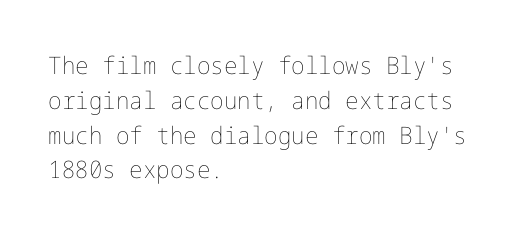
{"italic": "no", "bold": "no", "underline": "no", "align": "left", "line_spacing": "normal", "line_spacing_ratio": 1.45, "letter_spacing": "normal", "letter_spacing_em": 0.0, "glyph_px": 24}
